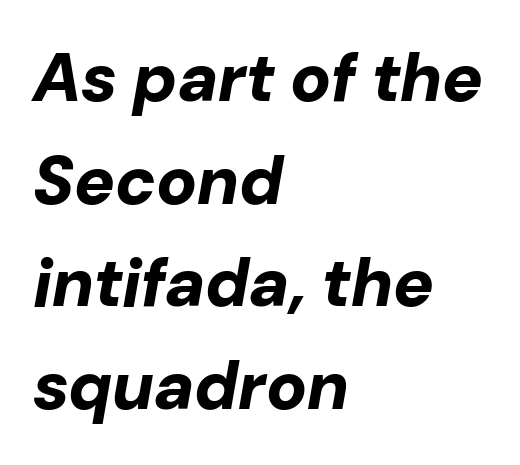
{"italic": "yes", "lean": "right", "slant_degrees": 10, "bold": "yes", "weight": "bold", "width": "normal", "stroke_contrast": "low", "x_height": "medium", "monospaced": "no", "underline": "no", "align": "left", "line_spacing": "normal", "line_spacing_ratio": 1.51, "letter_spacing": "normal", "letter_spacing_em": 0.0, "glyph_px": 68}
